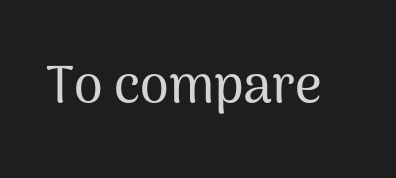
The image shows 52 px sans-serif type, upright; set normal letter spacing, not underlined; medium stroke contrast and a medium x-height.
